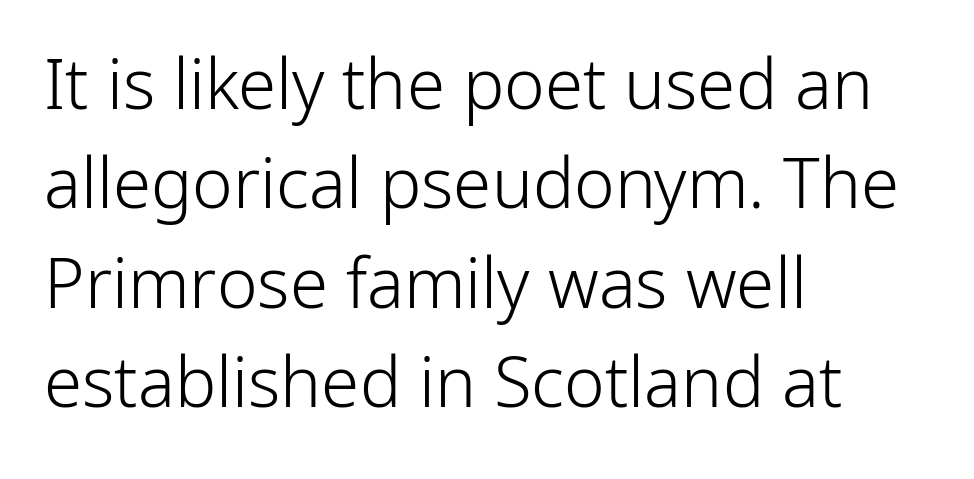
Is there much room between lines? A standard amount, neither cramped nor airy. This sample uses plain, unmodified letter spacing. The foot of each line stays bare and open. Casual observation: everything's shoved over to the left. Varying glyph widths throughout — classic text-font behaviour. Characters remain perfectly vertical along every line.
